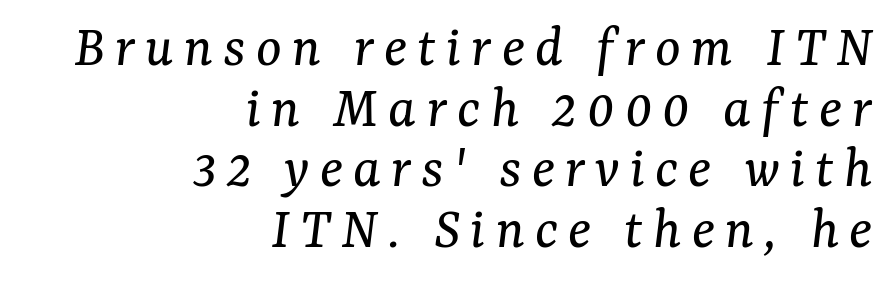
The image shows 60 px regular-weight serif type, italic (leaning right); set right-aligned, tight line spacing (1.01x), not underlined; medium stroke contrast and a medium x-height.
